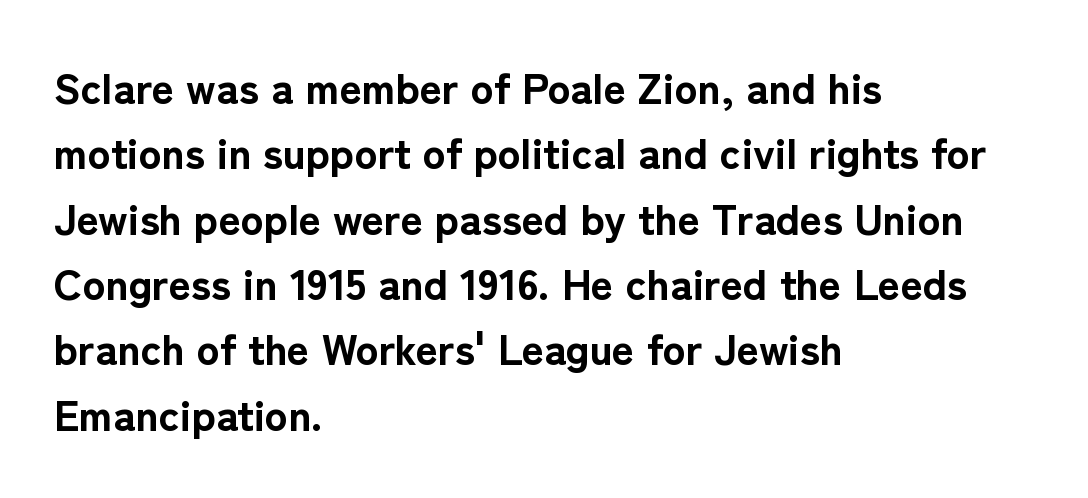
Q: Is the text bold? A: Yes.
Q: Is the text italic (slanted)? A: No, it is upright.
Q: Is the typeface a serif or a sans-serif typeface? A: Sans-serif.
Q: Is the text underlined? A: No.
Q: How is the paragraph aligned? A: Left-aligned.
Q: Is the spacing between letters normal or unusually wide? A: Normal.
Q: Is the spacing between lines tight, normal or loose? A: Normal.
Q: Width (condensed, normal, or wide)? A: Normal.
Q: Stroke contrast? A: Low.
Q: x-height? A: Medium.
Q: Monospaced? A: No.
